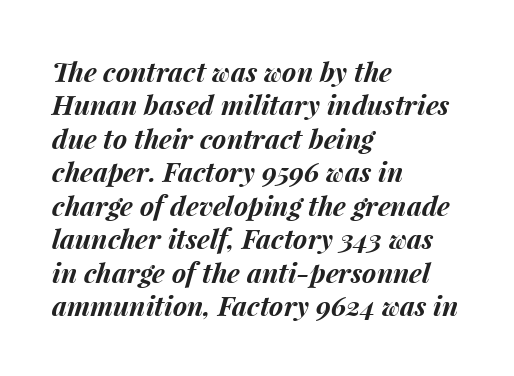
{"italic": "yes", "lean": "right", "slant_degrees": 15, "bold": "yes", "underline": "no", "align": "left", "line_spacing_ratio": 1.24, "letter_spacing": "normal", "letter_spacing_em": 0.0, "glyph_px": 27}
